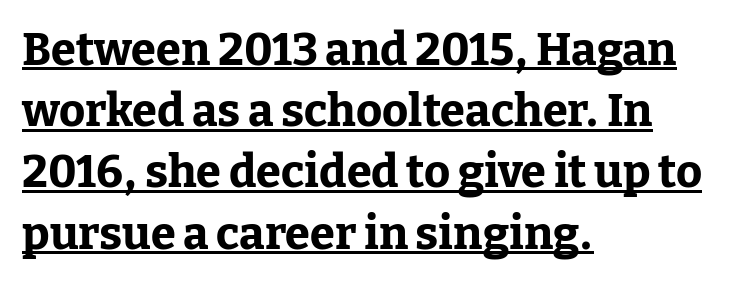
The image shows 45 px bold serif type, upright; set left-aligned, normal line spacing (1.36x), normal letter spacing, underlined; low stroke contrast and a medium x-height.
